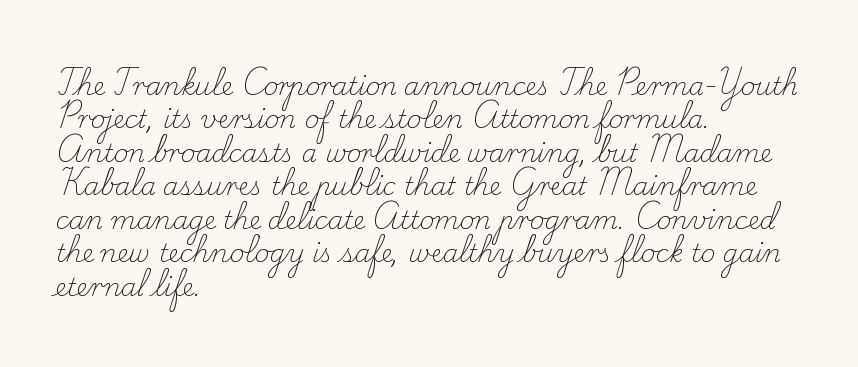
Q: Is the text bold? A: No.
Q: Is the text italic (slanted)? A: Yes.
Q: Is the text underlined? A: No.
Q: How is the paragraph aligned? A: Left-aligned.
Q: Is the spacing between letters normal or unusually wide? A: Normal.
Q: Is the spacing between lines tight, normal or loose? A: Normal.
